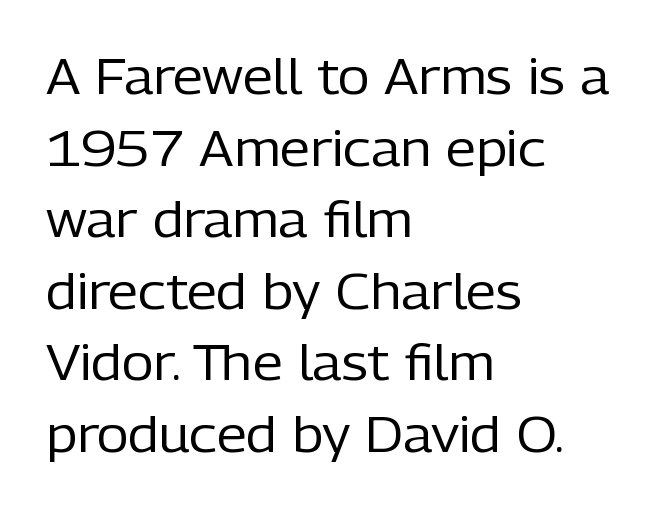
The face used here is proportionally spaced, like ordinary book or web type. If you drew a ruler down the left edge, every line would touch it. The designer went with a sans here, leaving each stem footless. Characters follow at the spacing the type designer built in. The strip under each line holds only bare page.
